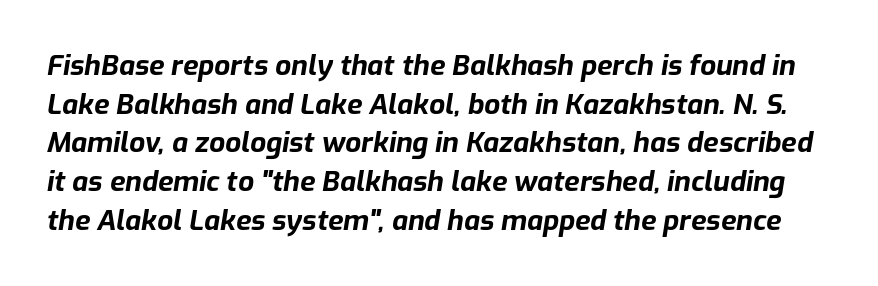
{"italic": "yes", "lean": "right", "slant_degrees": 9, "bold": "yes", "weight": "bold", "width": "normal", "stroke_contrast": "low", "x_height": "medium", "monospaced": "no", "underline": "no", "line_spacing": "normal", "line_spacing_ratio": 1.38, "letter_spacing": "normal", "letter_spacing_em": 0.0, "glyph_px": 28}
